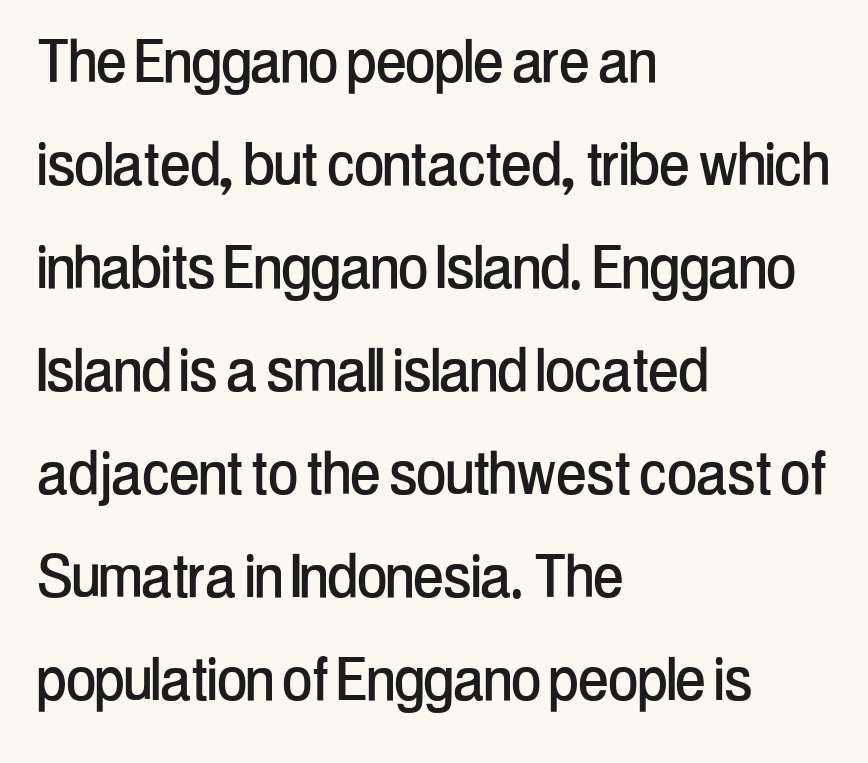
Letter spacing: default. Honestly, the row spacing looks completely unremarkable. No word sits above an underline. The passage is arranged the way most books set body copy — flush left. The face used here is proportionally spaced, like ordinary book or web type.
